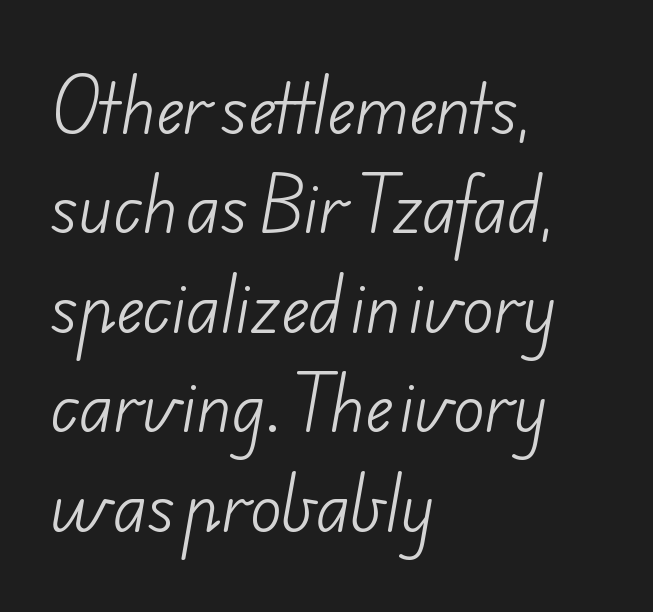
Q: Is the text bold? A: No.
Q: Is the typeface a serif or a sans-serif typeface? A: Sans-serif.
Q: Is the text underlined? A: No.
Q: How is the paragraph aligned? A: Left-aligned.
Q: Is the spacing between letters normal or unusually wide? A: Normal.
Q: Is the spacing between lines tight, normal or loose? A: Normal.
Q: Width (condensed, normal, or wide)? A: Normal.
Q: Stroke contrast? A: Low.
Q: x-height? A: Small.
Q: Monospaced? A: No.
